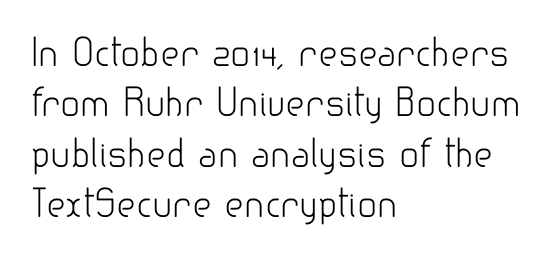
This sample uses an upright cut, with every glyph sitting square on the baseline. Regarding leading, the lines here are spaced in the standard way. Notice how the passage keeps a crisp vertical edge on the left only. The face used here is proportionally spaced, like ordinary book or web type.
